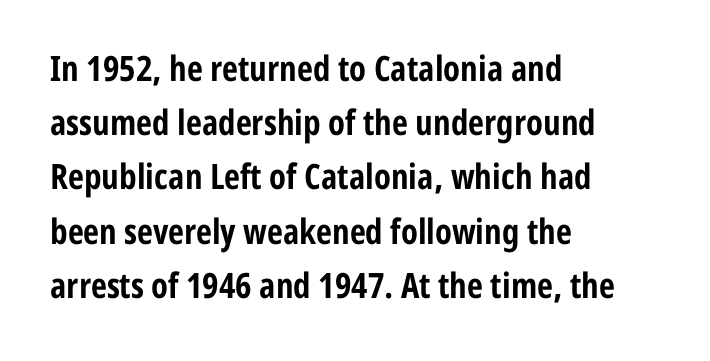
Q: Is the text bold? A: Yes.
Q: Is the text italic (slanted)? A: No, it is upright.
Q: Is the typeface a serif or a sans-serif typeface? A: Sans-serif.
Q: Is the text underlined? A: No.
Q: How is the paragraph aligned? A: Left-aligned.
Q: Is the spacing between letters normal or unusually wide? A: Normal.
Q: Is the spacing between lines tight, normal or loose? A: Normal.
Q: Width (condensed, normal, or wide)? A: Condensed.
Q: Stroke contrast? A: Low.
Q: x-height? A: Medium.
Q: Monospaced? A: No.
